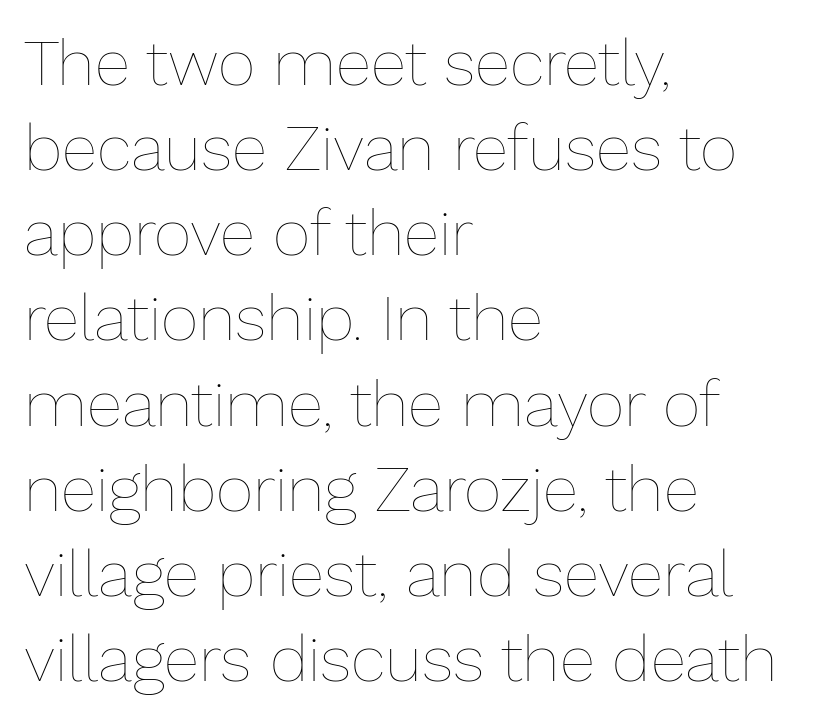
Q: Is the text bold? A: No.
Q: Is the text italic (slanted)? A: No, it is upright.
Q: Is the text underlined? A: No.
Q: How is the paragraph aligned? A: Left-aligned.
Q: Is the spacing between letters normal or unusually wide? A: Normal.
Q: Is the spacing between lines tight, normal or loose? A: Normal.
Q: Width (condensed, normal, or wide)? A: Normal.
Q: Stroke contrast? A: Low.
Q: x-height? A: Medium.
Q: Monospaced? A: No.
